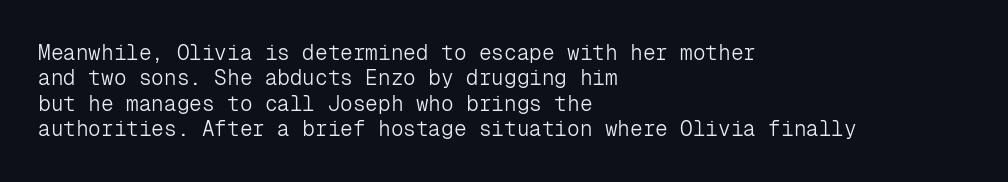
The image shows 21 px text type, upright; set left-aligned, line spacing 1.21x, normal letter spacing, not underlined.
